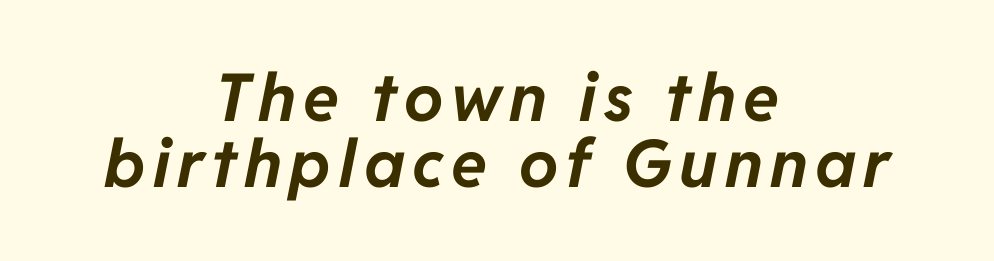
Character widths vary here, with narrow letters taking less room than wide ones. Successive baselines arrive quickly, one right under another. Heft: maximum for text — a bold. Alignment: centered. Does the lettering tilt? It does — this is italic. Each row of text sits above clean, open space.
